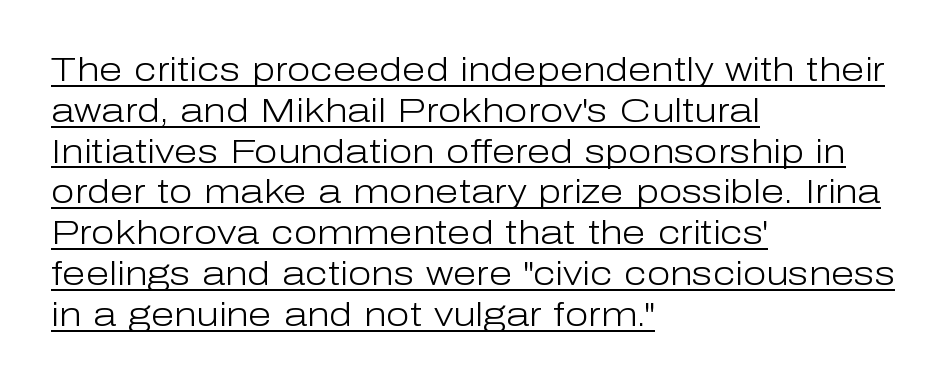
{"serif": "no", "italic": "no", "bold": "no", "weight": "light", "width": "normal", "stroke_contrast": "low", "x_height": "medium", "monospaced": "no", "underline": "yes", "align": "left", "line_spacing_ratio": 1.2, "letter_spacing": "normal", "letter_spacing_em": 0.0, "glyph_px": 34}
